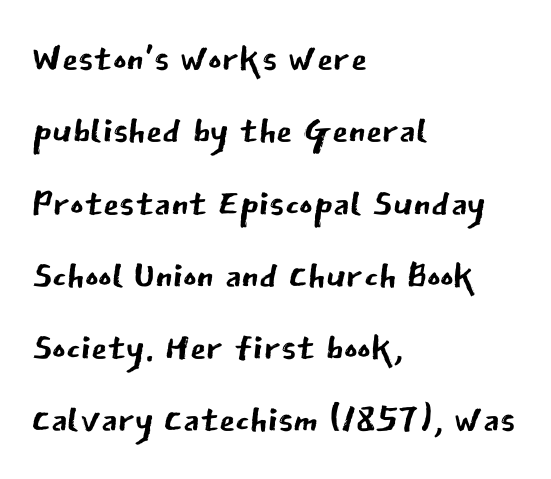
{"serif": "no", "italic": "no", "bold": "no", "weight": "regular", "width": "normal", "stroke_contrast": "low", "x_height": "medium", "monospaced": "no", "underline": "no", "align": "left", "line_spacing": "normal", "line_spacing_ratio": 1.39, "letter_spacing": "normal", "letter_spacing_em": 0.0, "glyph_px": 52}
